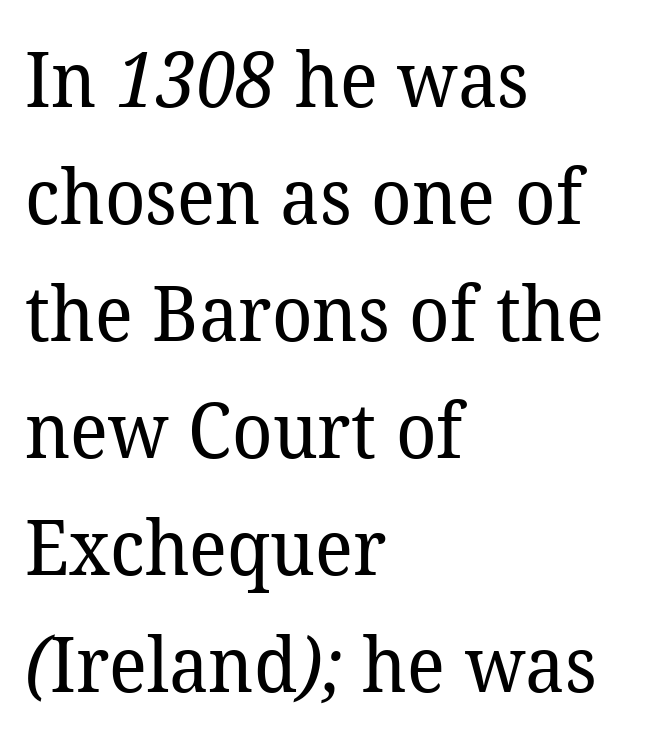
The image shows 76 px regular-weight serif type; set left-aligned, normal line spacing (1.54x), normal letter spacing, not underlined; low stroke contrast and a medium x-height.
